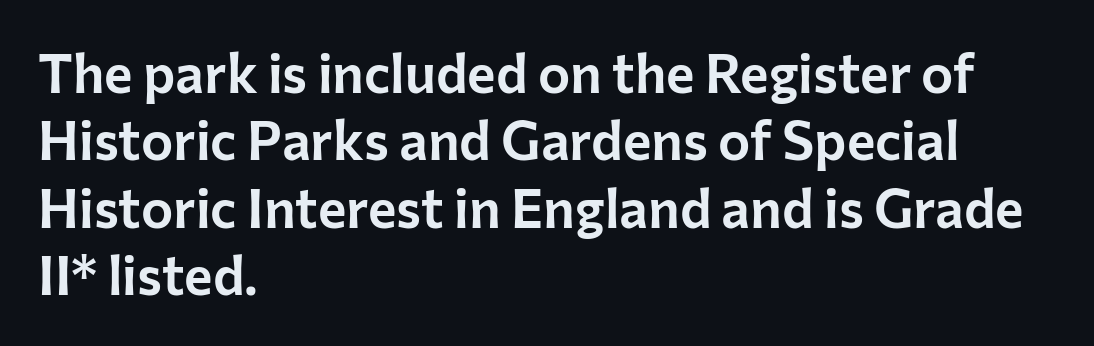
Q: Is the text italic (slanted)? A: No, it is upright.
Q: Is the typeface a serif or a sans-serif typeface? A: Sans-serif.
Q: Is the text underlined? A: No.
Q: How is the paragraph aligned? A: Left-aligned.
Q: Is the spacing between letters normal or unusually wide? A: Normal.
Q: Is the spacing between lines tight, normal or loose? A: Normal.
Q: Width (condensed, normal, or wide)? A: Normal.
Q: Stroke contrast? A: Low.
Q: x-height? A: Medium.
Q: Monospaced? A: No.
